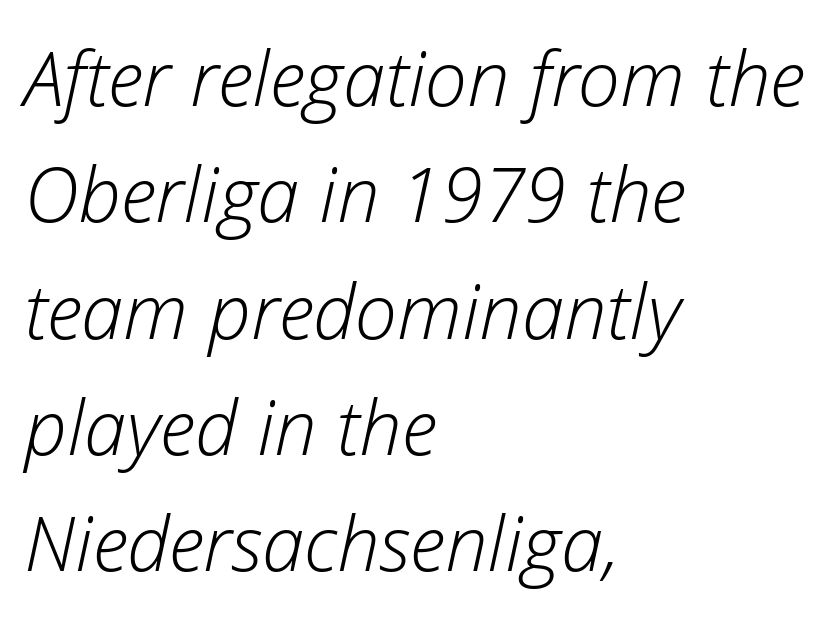
{"italic": "yes", "lean": "right", "slant_degrees": 12, "bold": "no", "weight": "light", "width": "normal", "stroke_contrast": "low", "x_height": "medium", "monospaced": "no", "underline": "no", "align": "left", "line_spacing": "normal", "line_spacing_ratio": 1.53, "letter_spacing": "normal", "letter_spacing_em": 0.0, "glyph_px": 76}
